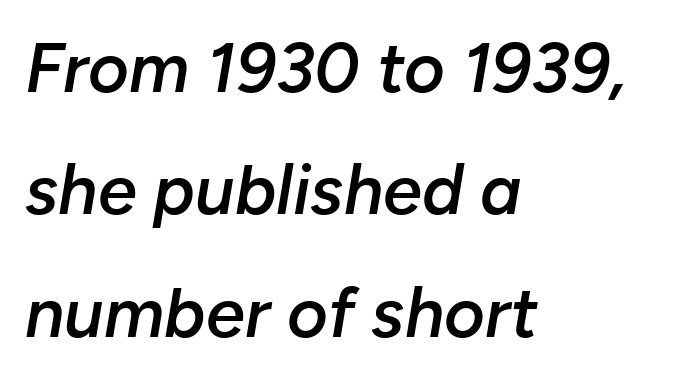
Q: Is the text bold? A: Semi-bold.
Q: Is the text italic (slanted)? A: Yes, it leans right by about 10 degrees.
Q: Is the text underlined? A: No.
Q: How is the paragraph aligned? A: Left-aligned.
Q: Is the spacing between letters normal or unusually wide? A: Normal.
Q: Width (condensed, normal, or wide)? A: Normal.
Q: Stroke contrast? A: Low.
Q: x-height? A: Medium.
Q: Monospaced? A: No.
